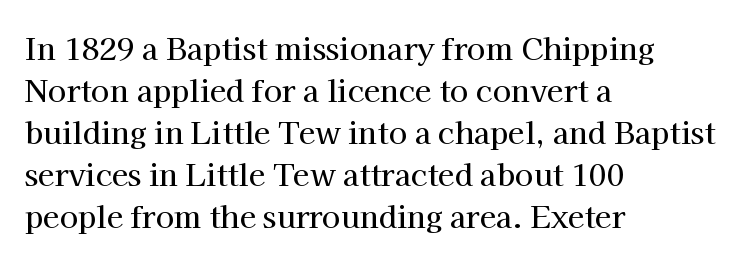
{"serif": "yes", "italic": "no", "width": "normal", "stroke_contrast": "high", "x_height": "medium", "monospaced": "no", "underline": "no", "align": "left", "line_spacing": "normal", "line_spacing_ratio": 1.4, "letter_spacing": "normal", "letter_spacing_em": 0.0, "glyph_px": 30}
